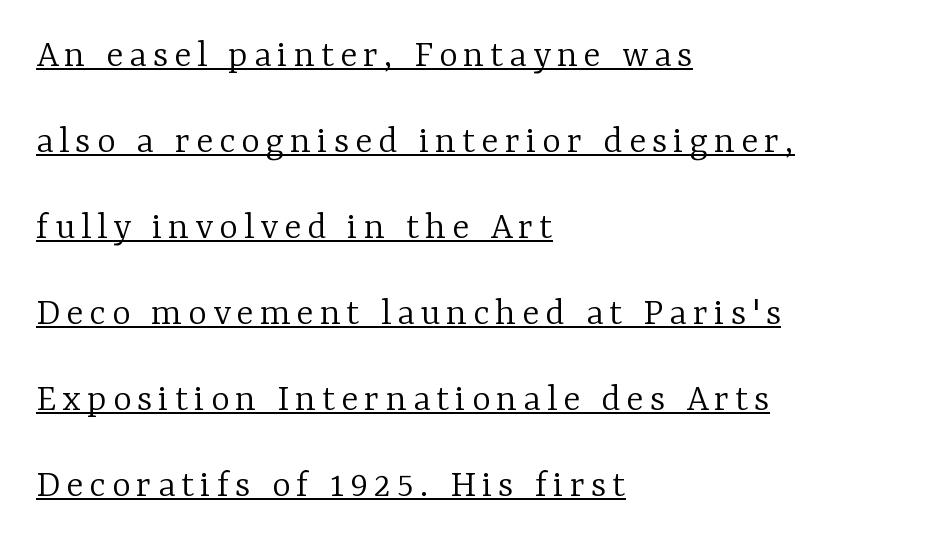
Q: Is the text bold? A: No.
Q: Is the text italic (slanted)? A: No, it is upright.
Q: Is the typeface a serif or a sans-serif typeface? A: Serif.
Q: Is the text underlined? A: Yes.
Q: How is the paragraph aligned? A: Left-aligned.
Q: Is the spacing between lines tight, normal or loose? A: Loose.
Q: Width (condensed, normal, or wide)? A: Normal.
Q: Stroke contrast? A: Low.
Q: x-height? A: Medium.
Q: Monospaced? A: No.
